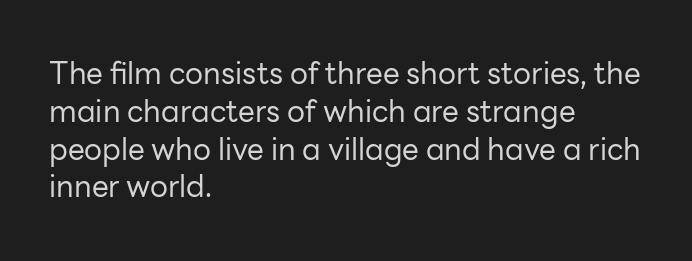
Letters have the restrained weight of plain body copy at most. Characters follow at the spacing the type designer built in. Honestly, there is no underline to notice here at all. The typesetter chose a ragged-right arrangement here. Character widths vary here, with narrow letters taking less room than wide ones. Normally led — the rows are evenly, conventionally spaced.
